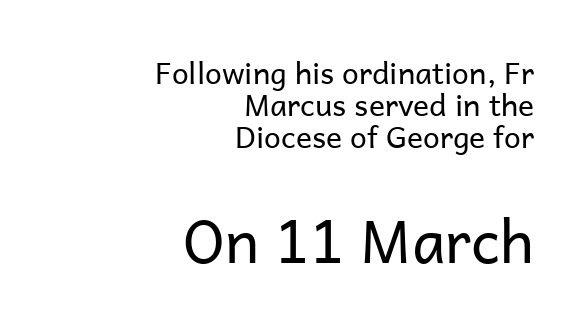
Q: Is the text bold? A: No.
Q: Is the text italic (slanted)? A: No, it is upright.
Q: Is the typeface a serif or a sans-serif typeface? A: Sans-serif.
Q: Is the text underlined? A: No.
Q: How is the paragraph aligned? A: Right-aligned.
Q: Is the spacing between letters normal or unusually wide? A: Normal.
Q: Is the spacing between lines tight, normal or loose? A: Tight.
Q: Which block of text is set in a larger size, the first (top) or the second (bottom)? A: The second (bottom) one.
Q: Width (condensed, normal, or wide)? A: Normal.
Q: Stroke contrast? A: Low.
Q: x-height? A: Medium.
Q: Monospaced? A: No.
